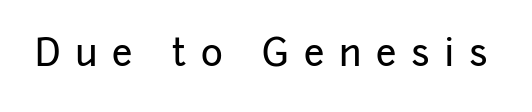
Q: Is the text italic (slanted)? A: No, it is upright.
Q: Is the typeface a serif or a sans-serif typeface? A: Sans-serif.
Q: Is the text underlined? A: No.
Q: Is the spacing between letters normal or unusually wide? A: Unusually wide.
Q: Width (condensed, normal, or wide)? A: Normal.
Q: Stroke contrast? A: Low.
Q: x-height? A: Medium.
Q: Monospaced? A: No.
